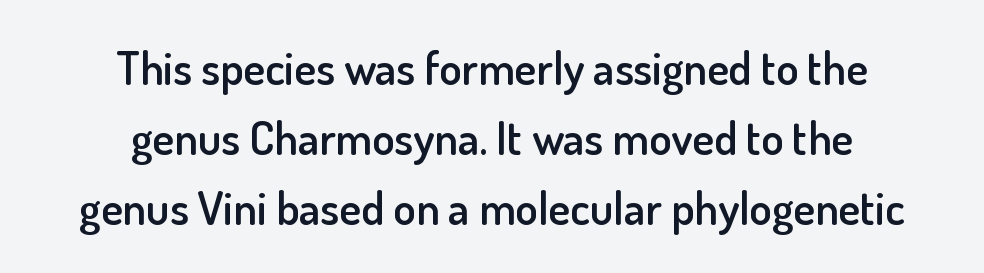
Students, this is semibold: more ink than regular, less than bold. Nothing unusual about the tracking: characters are spaced as the font intends. The passage is arranged like a title page — every line centered. The lettering stays uniformly vertical, giving the passage a roman look.
